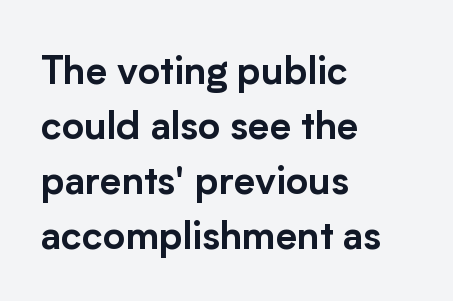
{"serif": "no", "italic": "no", "width": "normal", "stroke_contrast": "low", "x_height": "medium", "monospaced": "no", "underline": "no", "align": "left", "line_spacing": "normal", "line_spacing_ratio": 1.45, "letter_spacing": "normal", "letter_spacing_em": 0.0, "glyph_px": 38}
